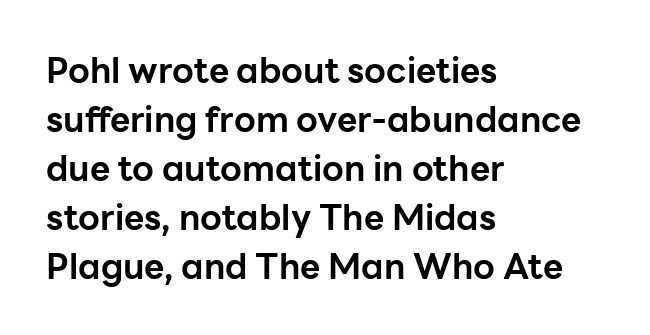
{"serif": "no", "italic": "no", "bold": "yes", "weight": "bold", "width": "normal", "stroke_contrast": "low", "x_height": "medium", "monospaced": "no", "underline": "no", "align": "left", "line_spacing": "normal", "line_spacing_ratio": 1.4, "letter_spacing": "normal", "letter_spacing_em": 0.0, "glyph_px": 35}
